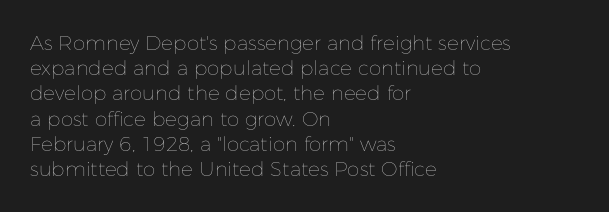
How would I describe the line gaps? Plain and ordinary. Stem width sits at or under what a default text font uses. Posture: straight, roman, zero tilt. Underlining? Definitely not there. How are the letters spaced? Ordinarily, with no added tracking. Alignment: flush left.
